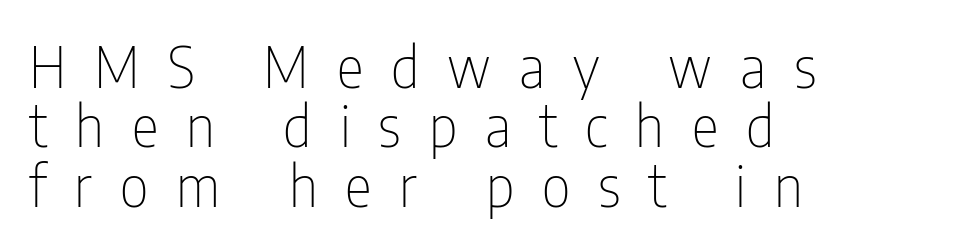
Layout note: lines flush left. A typesetter would call this proportional, since set widths differ per character. Italic: no, the glyphs are upright roman. Does the type have serifs? No, each stem ends abruptly. The typeface has the unassuming heft of standard copy or less.
